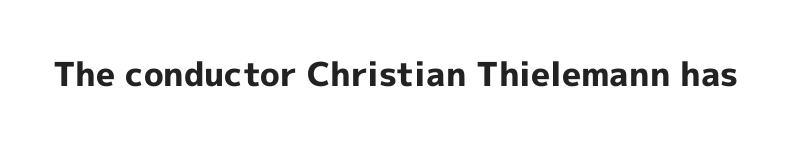
The image shows 33 px bold sans-serif type, upright; set normal letter spacing, not underlined; a medium x-height.
